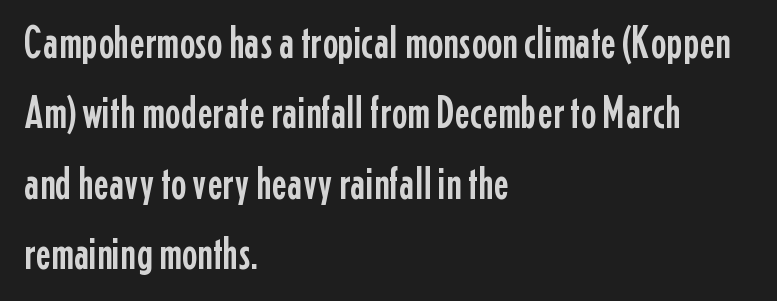
The image shows 47 px condensed sans-serif type, upright; set left-aligned, normal line spacing (1.5x), normal letter spacing, not underlined; low stroke contrast and a medium x-height.
